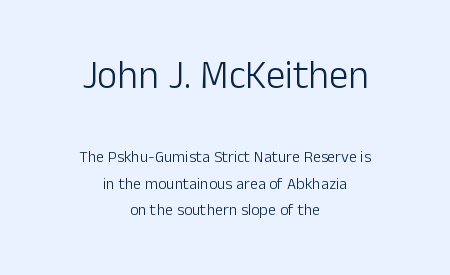
Q: Is the text bold? A: No.
Q: Is the text italic (slanted)? A: No, it is upright.
Q: Is the typeface a serif or a sans-serif typeface? A: Sans-serif.
Q: Is the text underlined? A: No.
Q: How is the paragraph aligned? A: Centered.
Q: Is the spacing between letters normal or unusually wide? A: Normal.
Q: Is the spacing between lines tight, normal or loose? A: Normal.
Q: Which block of text is set in a larger size, the first (top) or the second (bottom)? A: The first (top) one.
Q: Width (condensed, normal, or wide)? A: Normal.
Q: Stroke contrast? A: Low.
Q: x-height? A: Medium.
Q: Monospaced? A: No.
